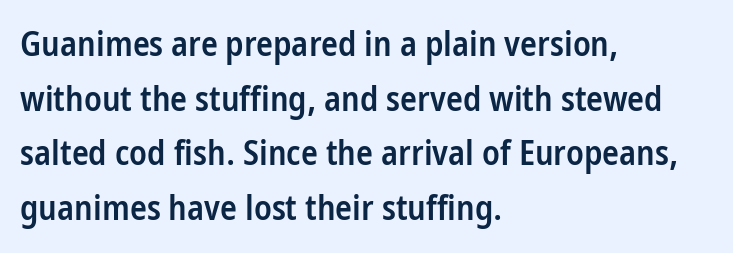
Each row of text sits above clean, open space. Style check: upright. This is sans-serif lettering, the kind often seen on screens and signage. The font is running at a semibold setting, under full bold.
